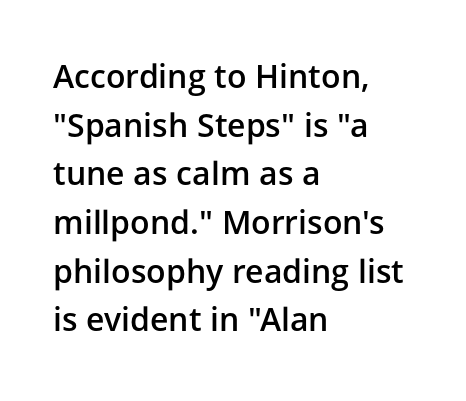
{"serif": "no", "italic": "no", "bold": "semi", "weight": "semibold", "width": "normal", "stroke_contrast": "low", "x_height": "medium", "monospaced": "no", "underline": "no", "align": "left", "line_spacing": "normal", "line_spacing_ratio": 1.52, "letter_spacing": "normal", "letter_spacing_em": 0.0, "glyph_px": 32}
